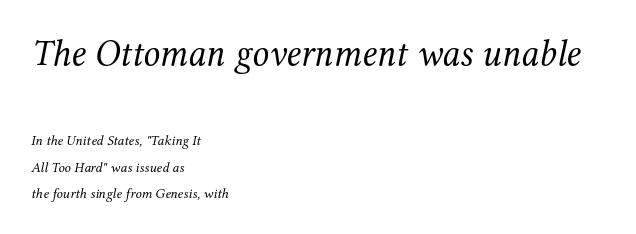
Stroke mass is kept to a normal reading level or below. The letters advance in unequal steps, a hallmark of proportional type. Tracking value appears to be zero — textbook default spacing. Look at the bottom of the vertical strokes: they flare into serifs here.
